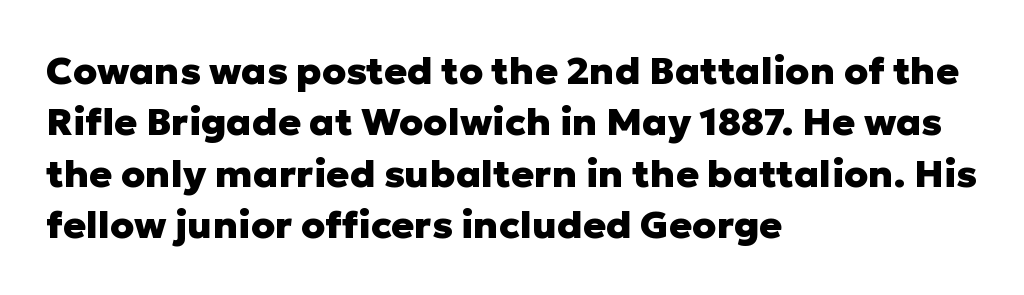
The image shows 38 px heavy sans-serif type, upright; set left-aligned, normal line spacing (1.35x), normal letter spacing, not underlined; low stroke contrast and a medium x-height.
